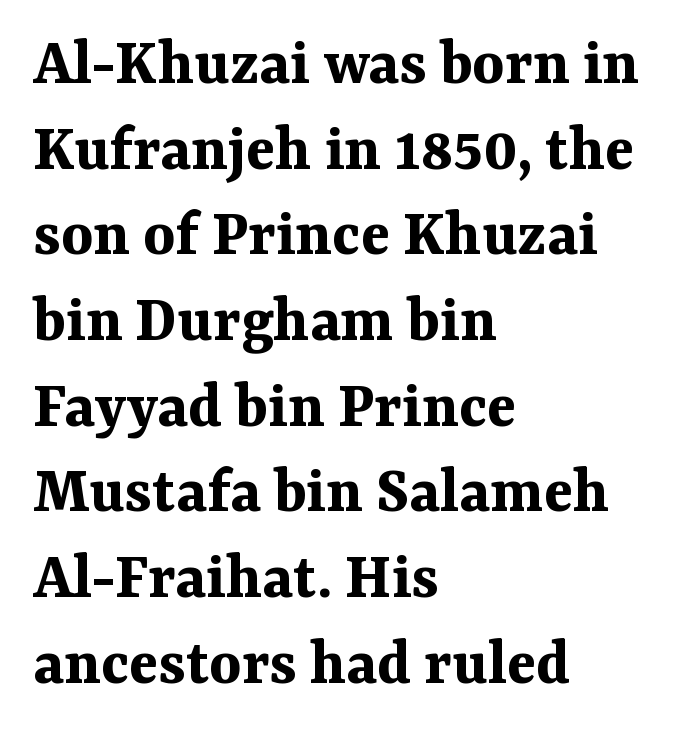
The image shows 68 px bold serif type, upright; set left-aligned, normal line spacing (1.26x), normal letter spacing, not underlined; medium stroke contrast and a medium x-height.
